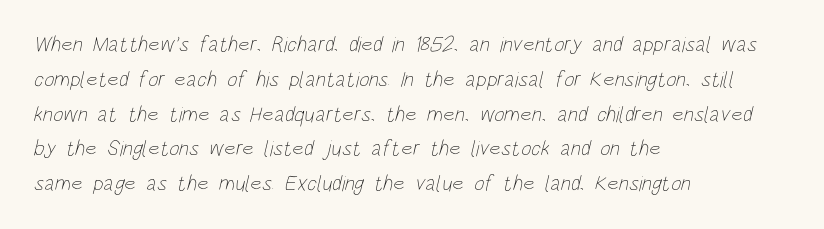
Q: Is the text bold? A: No.
Q: Is the text underlined? A: No.
Q: How is the paragraph aligned? A: Left-aligned.
Q: Is the spacing between letters normal or unusually wide? A: Normal.
Q: Is the spacing between lines tight, normal or loose? A: Normal.
